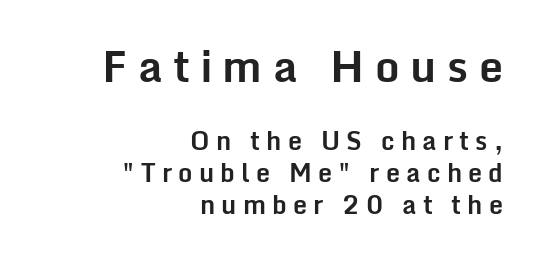
Q: Is the text bold? A: Yes.
Q: Is the text italic (slanted)? A: No, it is upright.
Q: Is the typeface a serif or a sans-serif typeface? A: Sans-serif.
Q: Is the text underlined? A: No.
Q: How is the paragraph aligned? A: Right-aligned.
Q: Is the spacing between letters normal or unusually wide? A: Unusually wide.
Q: Is the spacing between lines tight, normal or loose? A: Normal.
Q: Which block of text is set in a larger size, the first (top) or the second (bottom)? A: The first (top) one.
Q: Width (condensed, normal, or wide)? A: Normal.
Q: Stroke contrast? A: Low.
Q: x-height? A: Medium.
Q: Monospaced? A: No.
